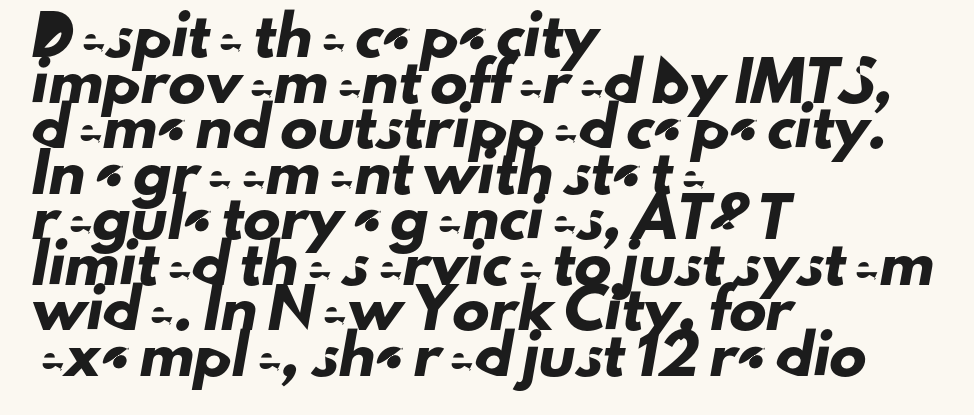
Varying glyph widths throughout — classic text-font behaviour. The foot of each line stays bare and open. Unlike a traditional serif, this face leaves its strokes unadorned. Which margin do the lines hug? The left one — the right edge is uneven. Nothing unusual about the tracking: characters are spaced as the font intends.
